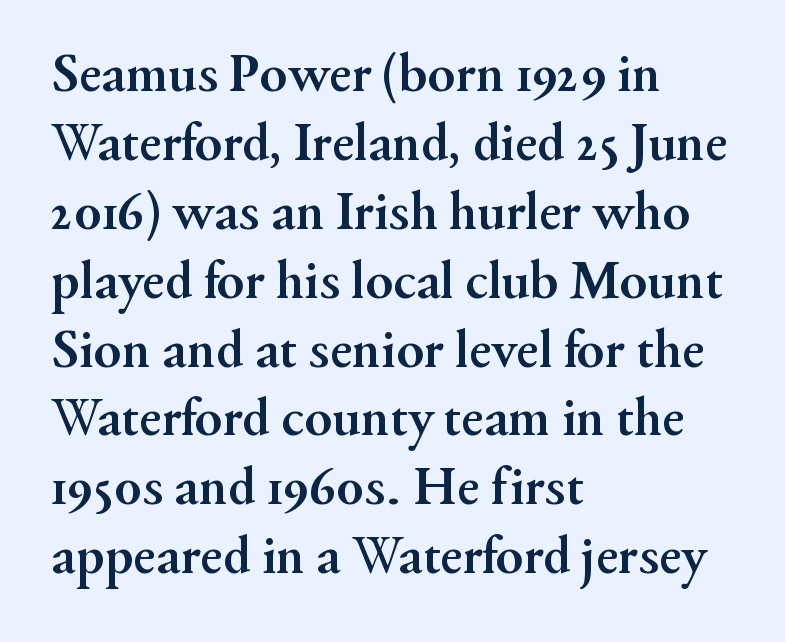
Q: Is the text bold? A: Yes.
Q: Is the text italic (slanted)? A: No, it is upright.
Q: Is the typeface a serif or a sans-serif typeface? A: Serif.
Q: Is the text underlined? A: No.
Q: How is the paragraph aligned? A: Left-aligned.
Q: Is the spacing between letters normal or unusually wide? A: Normal.
Q: Width (condensed, normal, or wide)? A: Normal.
Q: Stroke contrast? A: Medium.
Q: x-height? A: Small.
Q: Monospaced? A: No.
